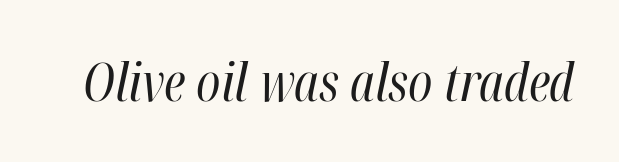
Q: Is the text bold? A: No.
Q: Is the text italic (slanted)? A: Yes, it leans right by about 12 degrees.
Q: Is the text underlined? A: No.
Q: Is the spacing between letters normal or unusually wide? A: Normal.
Q: Width (condensed, normal, or wide)? A: Condensed.
Q: Stroke contrast? A: High.
Q: x-height? A: Medium.
Q: Monospaced? A: No.
